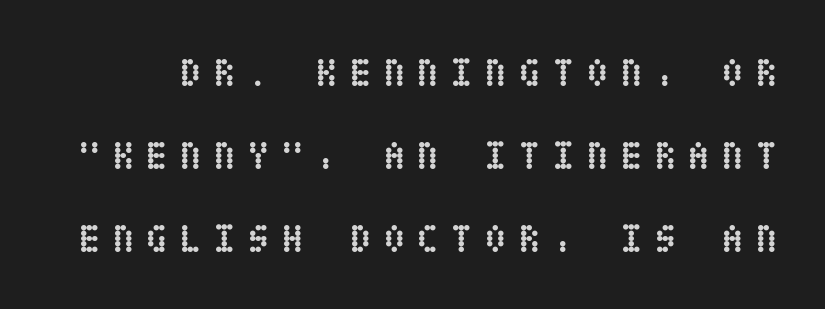
{"italic": "no", "bold": "yes", "weight": "semibold", "width": "condensed", "stroke_contrast": "low", "x_height": "large", "underline": "no", "line_spacing": "loose", "line_spacing_ratio": 2.07, "letter_spacing": "wide", "letter_spacing_em": 0.3, "glyph_px": 40}
